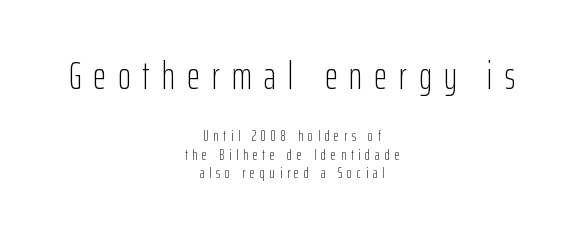
Type without underlining. Weight: in the light-to-regular range. Reading down the block, each line starts at a different indent, mirrored at its end. This sample keeps an unexceptional amount of space between lines.
